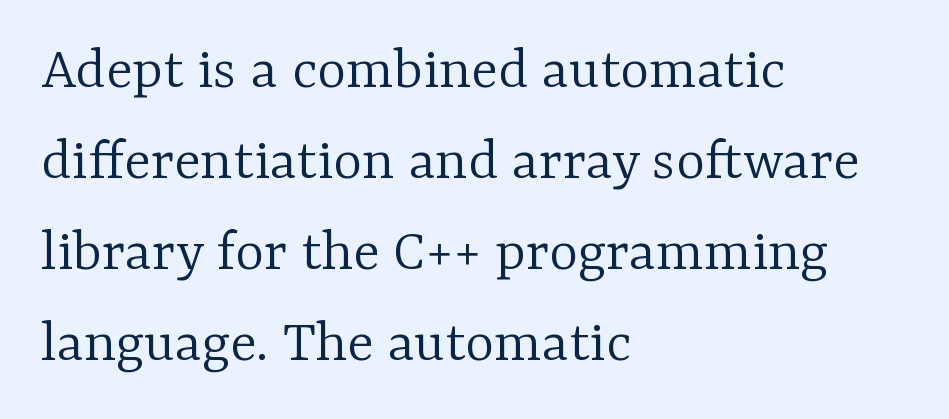
This is the regular roman posture of the typeface. This rendering leaves character spacing at its baseline value. The designer went with a serif here, giving each stem small feet. Ink coverage per letter is moderate at most. Words float on clear page, feet unadorned.
